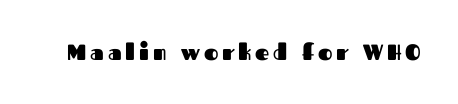
The image shows 22 px bold type, upright; set not underlined.
